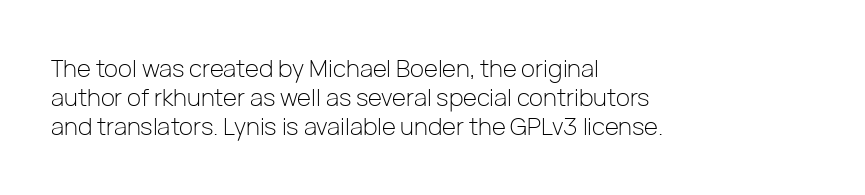
{"italic": "no", "bold": "no", "underline": "no", "align": "left", "line_spacing_ratio": 1.21, "letter_spacing": "normal", "letter_spacing_em": 0.0, "glyph_px": 24}
